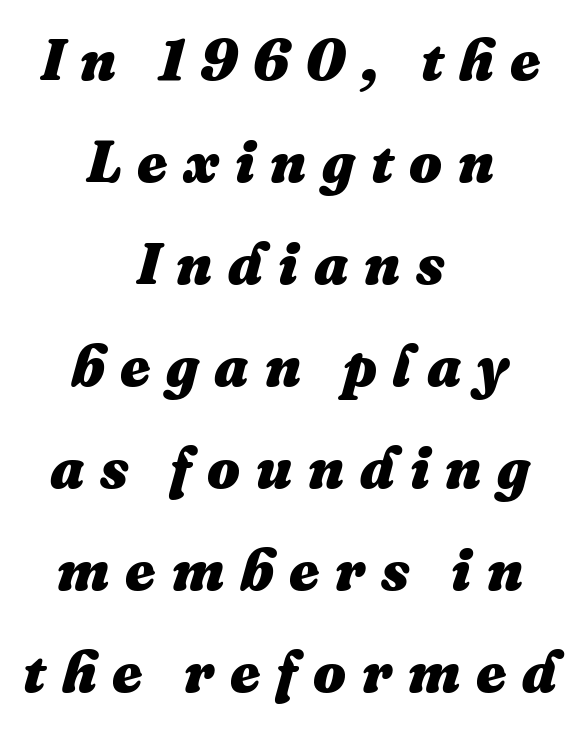
Q: Is the text bold? A: Yes.
Q: Is the text italic (slanted)? A: Yes, it leans right by about 16 degrees.
Q: Is the text underlined? A: No.
Q: How is the paragraph aligned? A: Centered.
Q: Is the spacing between letters normal or unusually wide? A: Unusually wide.
Q: Width (condensed, normal, or wide)? A: Normal.
Q: Stroke contrast? A: Medium.
Q: x-height? A: Medium.
Q: Monospaced? A: No.
